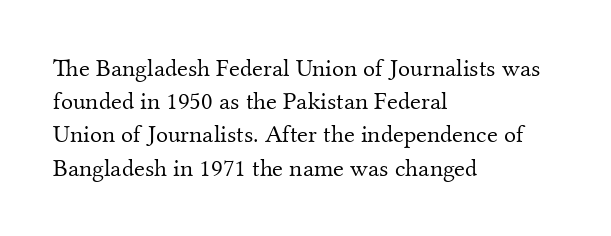
These lines sit exactly where default settings would place them. Decoration check: the copy has no underline. The typeface has the unassuming heft of standard copy or less. Horizontal alignment here is leftward, the default for most running prose.
